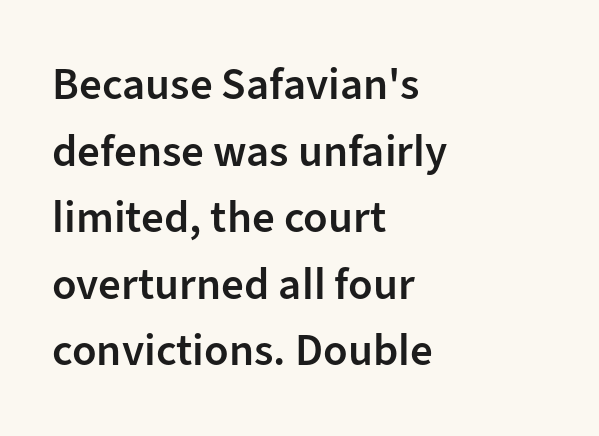
{"serif": "no", "italic": "no", "bold": "semi", "weight": "semibold", "width": "normal", "stroke_contrast": "low", "x_height": "medium", "monospaced": "no", "underline": "no", "align": "left", "line_spacing": "normal", "line_spacing_ratio": 1.48, "letter_spacing": "normal", "letter_spacing_em": 0.0, "glyph_px": 45}
